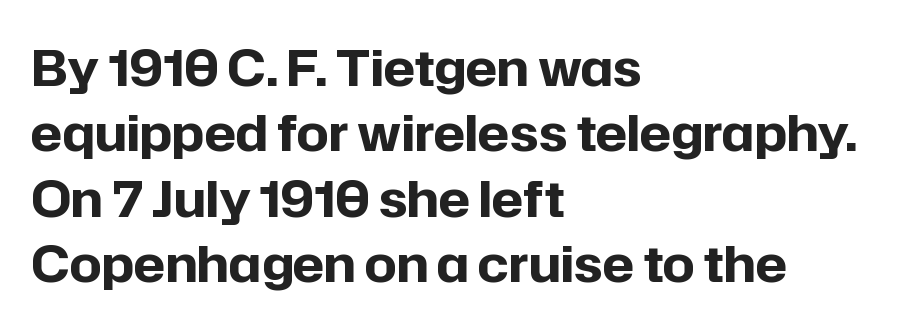
The image shows 50 px bold sans-serif type, upright; set left-aligned, normal line spacing (1.31x), normal letter spacing, not underlined; low stroke contrast and a medium x-height.
